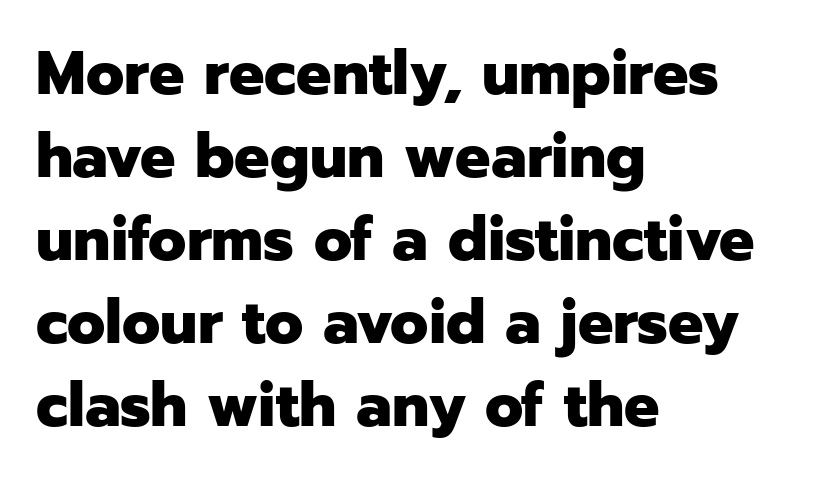
Proportional: the letters do not fall into vertical columns. How would I describe the line gaps? Plain and ordinary. No feet cap the strokes, marking this as sans-serif type. Heavy, bold letterforms. Check the space under the baseline: it is left empty. The horizontal fit of the characters is conventional and even.
